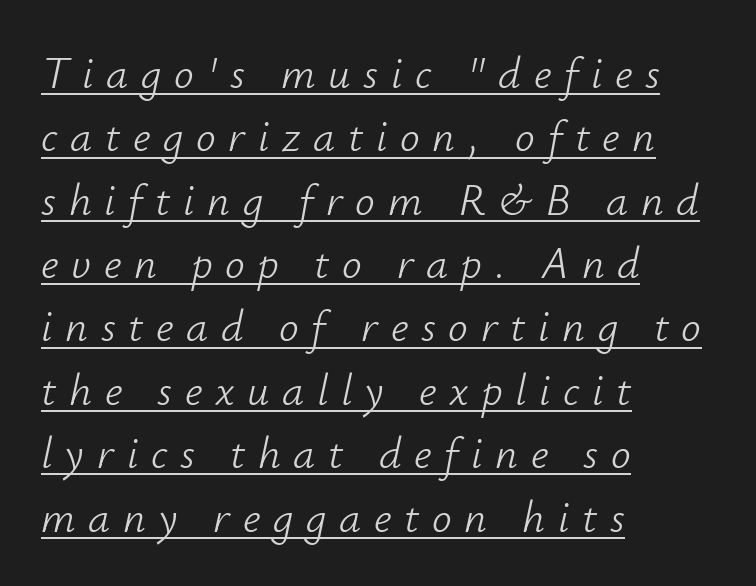
Q: Is the text bold? A: No.
Q: Is the text italic (slanted)? A: Yes, it leans right by about 12 degrees.
Q: Is the text underlined? A: Yes.
Q: How is the paragraph aligned? A: Left-aligned.
Q: Is the spacing between letters normal or unusually wide? A: Unusually wide.
Q: Is the spacing between lines tight, normal or loose? A: Normal.
Q: Width (condensed, normal, or wide)? A: Normal.
Q: Stroke contrast? A: Low.
Q: x-height? A: Small.
Q: Monospaced? A: No.
